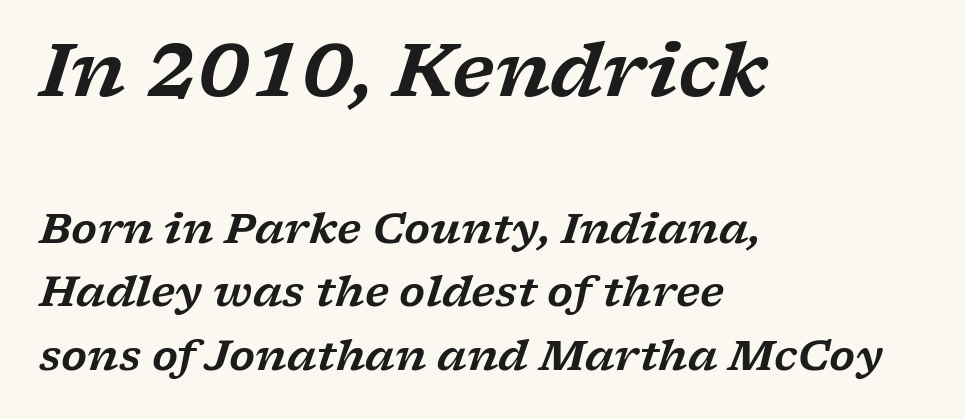
The image shows 74 px wide serif type, italic (leaning right); set left-aligned, normal line spacing (1.51x), normal letter spacing, not underlined; the first (top) block is 1.76x larger; low stroke contrast and a medium x-height.
